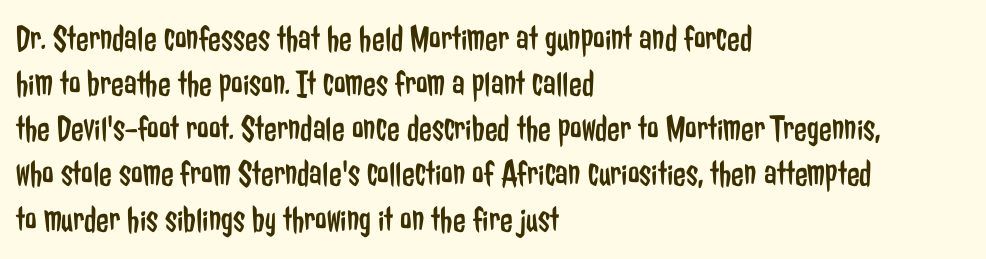
The image shows 37 px regular-weight, condensed sans-serif type, upright; set left-aligned, line spacing 1.22x, normal letter spacing, not underlined; low stroke contrast and a medium x-height.
